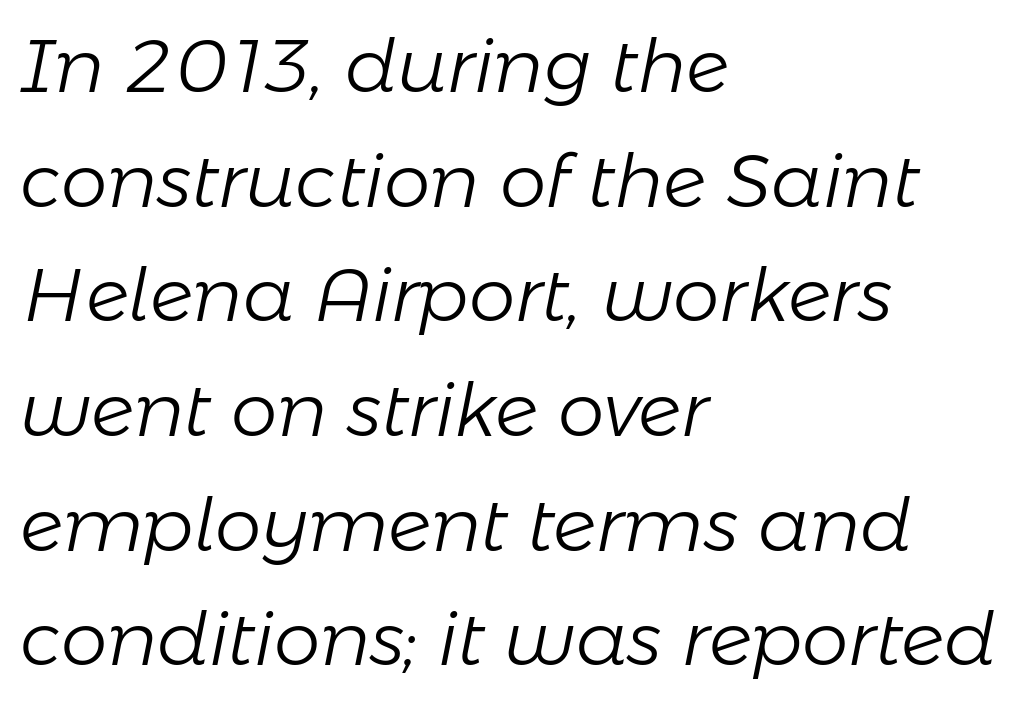
The image shows 74 px light type, italic (leaning right); set left-aligned, normal line spacing (1.55x), normal letter spacing, not underlined; low stroke contrast and a medium x-height.
